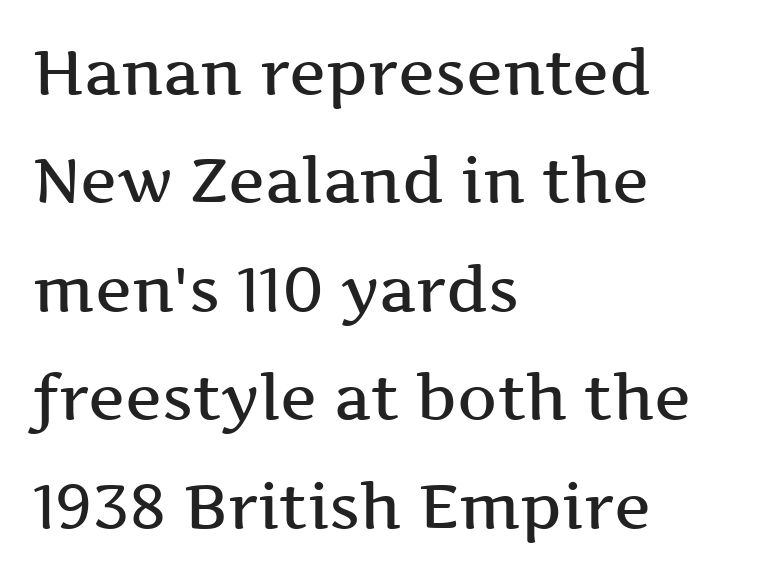
The image shows 62 px semibold, wide serif type, upright; set left-aligned, line spacing 1.75x, normal letter spacing, not underlined; medium stroke contrast and a medium x-height.
